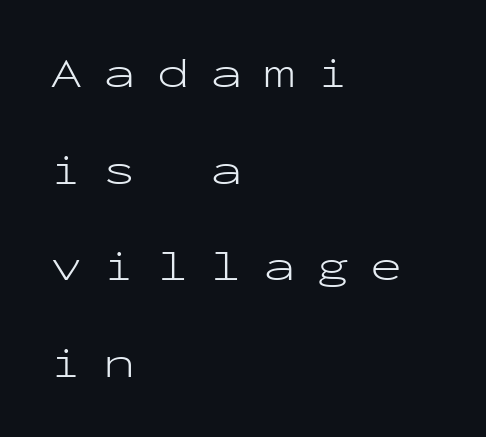
If you measured baseline to baseline, you'd find a long distance. Spacing between characters has been opened up far beyond the box default. The setting favours the left margin, as ordinary paragraphs usually do. A typesetter would label this face a sans. Do the letters lean? They stand straight.
